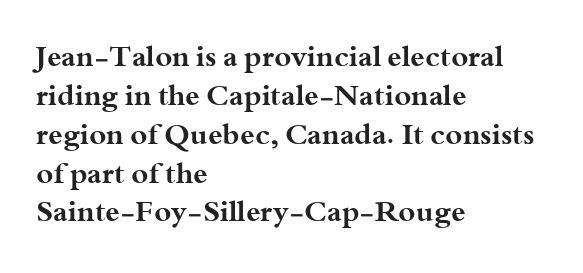
The image shows 29 px bold, wide serif type, upright; set left-aligned, normal line spacing (1.34x), normal letter spacing, not underlined; medium stroke contrast and a small x-height.
